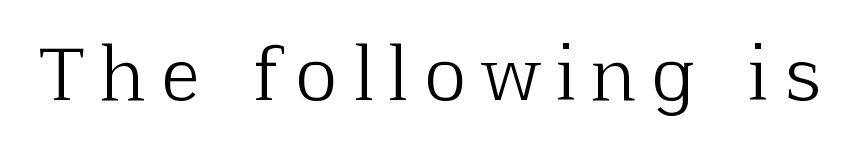
The image shows 71 px light serif type, upright; set unusually wide letter spacing (+0.25 em), not underlined; low stroke contrast and a medium x-height.
